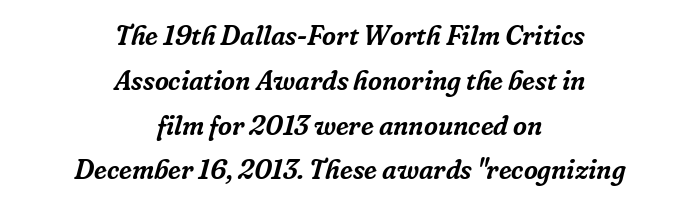
The image shows 27 px text type, italic (leaning right); set centered, normal line spacing (1.66x), normal letter spacing, not underlined.
